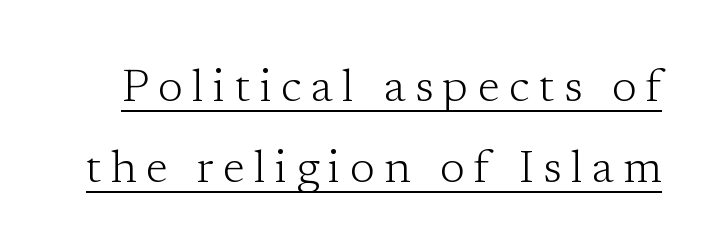
Q: Is the text bold? A: No.
Q: Is the text italic (slanted)? A: No, it is upright.
Q: Is the typeface a serif or a sans-serif typeface? A: Serif.
Q: Is the text underlined? A: Yes.
Q: Is the spacing between letters normal or unusually wide? A: Unusually wide.
Q: Width (condensed, normal, or wide)? A: Normal.
Q: Stroke contrast? A: Low.
Q: x-height? A: Medium.
Q: Monospaced? A: No.
